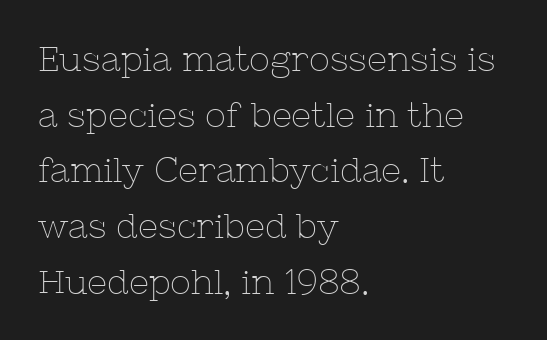
The image shows 35 px thin serif type, upright; set left-aligned, normal line spacing (1.59x), normal letter spacing, not underlined; low stroke contrast and a medium x-height.
